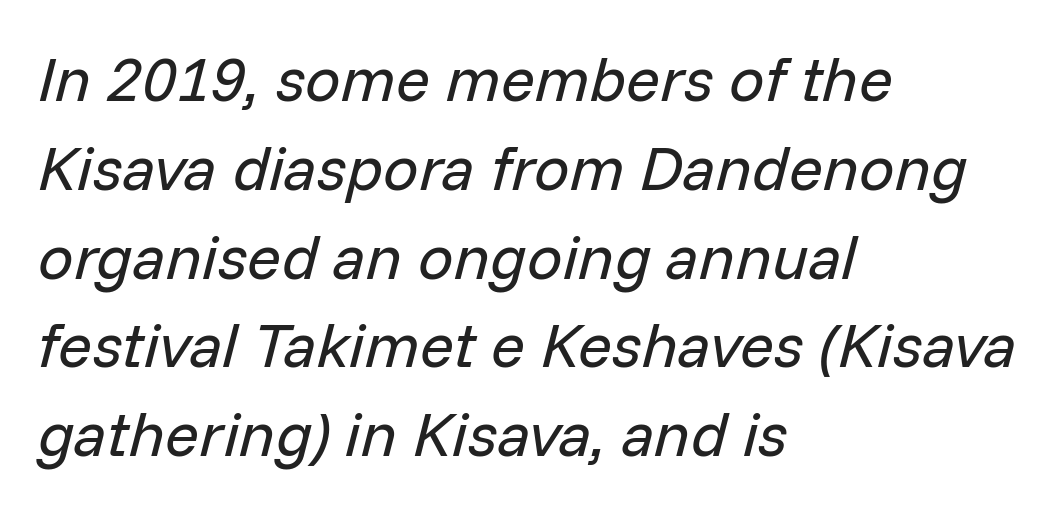
{"italic": "yes", "lean": "right", "slant_degrees": 14, "bold": "no", "weight": "regular", "width": "normal", "stroke_contrast": "low", "x_height": "medium", "monospaced": "no", "underline": "no", "align": "left", "line_spacing": "normal", "line_spacing_ratio": 1.41, "letter_spacing": "normal", "letter_spacing_em": 0.0, "glyph_px": 63}
